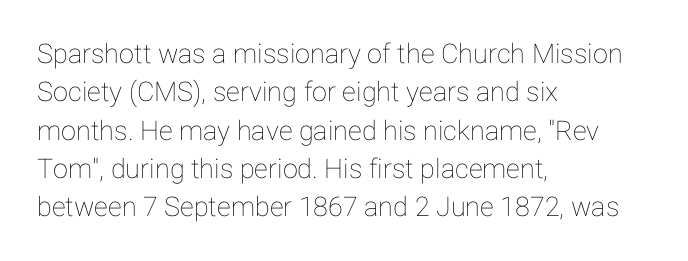
Compared with typical paragraphs, the rows here are spaced about the same. Posture: straight, roman, zero tilt. Inter-character spacing is left at the font's built-in metrics. The space beneath each line is pristine and unruled. The compositor pushed each line to the left boundary.
